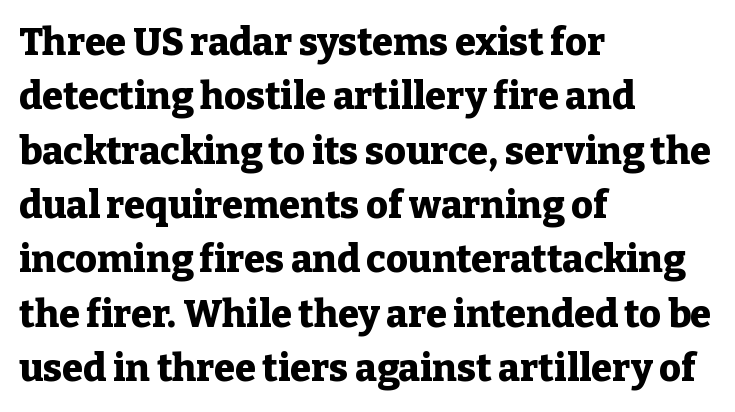
Posture: upright roman. Which margin do the lines hug? The left one — the right edge is uneven. Character widths vary here, with narrow letters taking less room than wide ones. The type family on display is of the serif kind. Every letter is thick-stroked: bold, no question.
